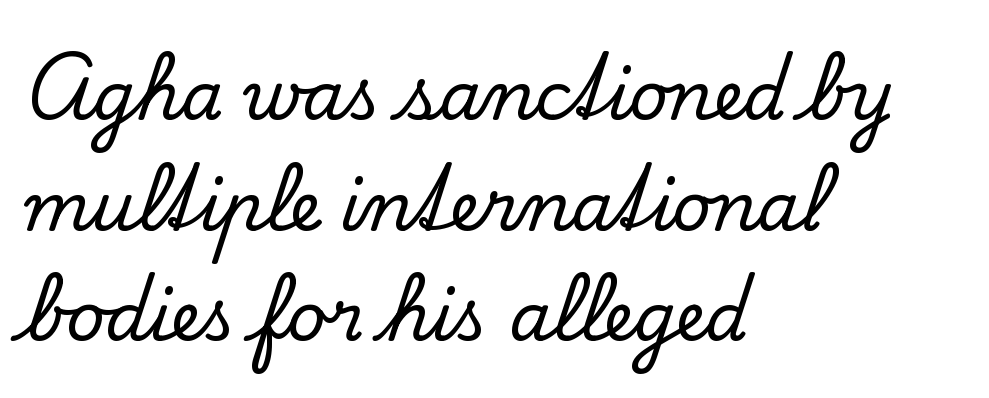
Q: Is the text italic (slanted)? A: Yes.
Q: Is the typeface a serif or a sans-serif typeface? A: Serif.
Q: Is the text underlined? A: No.
Q: How is the paragraph aligned? A: Left-aligned.
Q: Is the spacing between letters normal or unusually wide? A: Normal.
Q: Is the spacing between lines tight, normal or loose? A: Normal.
Q: Width (condensed, normal, or wide)? A: Normal.
Q: Stroke contrast? A: Low.
Q: x-height? A: Small.
Q: Monospaced? A: No.
